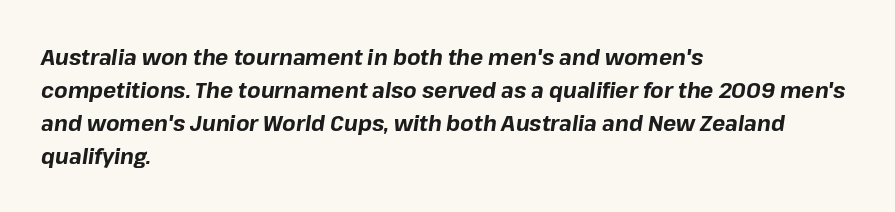
The rendering applies a slant to the glyphs. No extra tracking has been applied to these lines. The strip under each line holds only bare page. The leading is moderate, giving the passage an even texture. Compared with an ordinary text face, these strokes are far heavier — a full bold. Is the block centered? No — it sits flush against the left margin.
